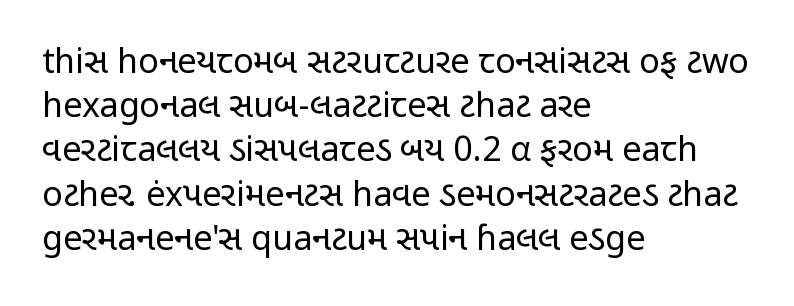
Q: Is the text bold? A: No.
Q: Is the text italic (slanted)? A: No, it is upright.
Q: Is the typeface a serif or a sans-serif typeface? A: Sans-serif.
Q: Is the text underlined? A: No.
Q: How is the paragraph aligned? A: Left-aligned.
Q: Is the spacing between letters normal or unusually wide? A: Normal.
Q: Is the spacing between lines tight, normal or loose? A: Normal.
Q: Width (condensed, normal, or wide)? A: Condensed.
Q: Stroke contrast? A: Low.
Q: x-height? A: Medium.
Q: Monospaced? A: No.
